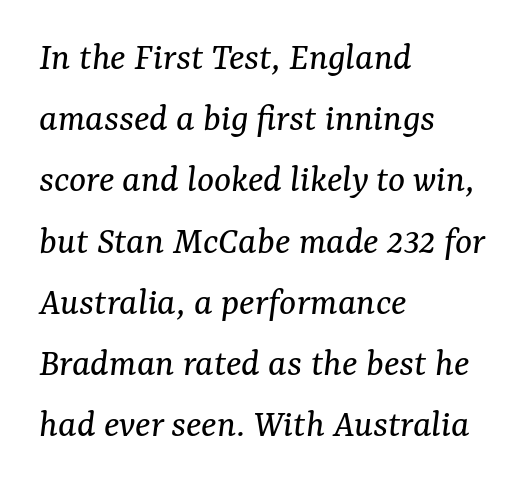
Q: Is the text bold? A: No.
Q: Is the text italic (slanted)? A: Yes, it leans right by about 7 degrees.
Q: Is the typeface a serif or a sans-serif typeface? A: Serif.
Q: Is the text underlined? A: No.
Q: How is the paragraph aligned? A: Left-aligned.
Q: Is the spacing between letters normal or unusually wide? A: Normal.
Q: Is the spacing between lines tight, normal or loose? A: Normal.
Q: Width (condensed, normal, or wide)? A: Normal.
Q: Stroke contrast? A: Medium.
Q: x-height? A: Medium.
Q: Monospaced? A: No.
